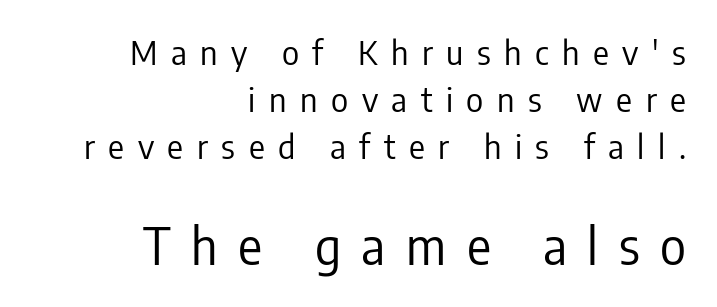
When letters stand straight like this, we call the style roman or upright. Short note: letters widely spaced. Plain, unruled lines of type. The letters in the lower block stand taller than those in the block above. The line-height multiplier appears to be the usual default. The rag falls on the left side of this text block.
